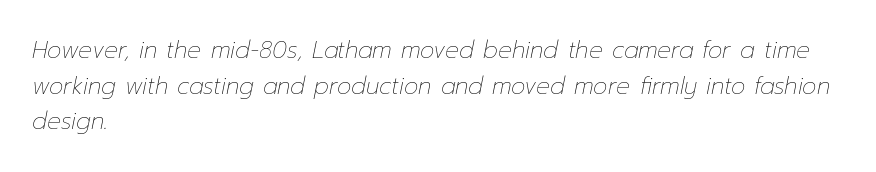
Q: Is the text bold? A: No.
Q: Is the text italic (slanted)? A: Yes, it leans right by about 12 degrees.
Q: Is the text underlined? A: No.
Q: How is the paragraph aligned? A: Left-aligned.
Q: Is the spacing between letters normal or unusually wide? A: Normal.
Q: Is the spacing between lines tight, normal or loose? A: Normal.
